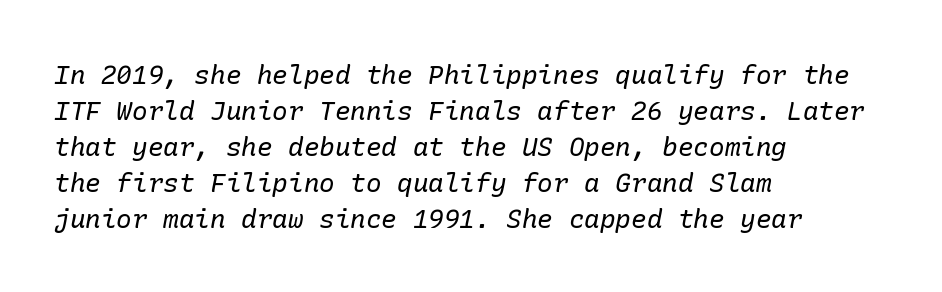
The image shows 26 px text type, italic (leaning right); set left-aligned, normal line spacing (1.38x), normal letter spacing, not underlined.
